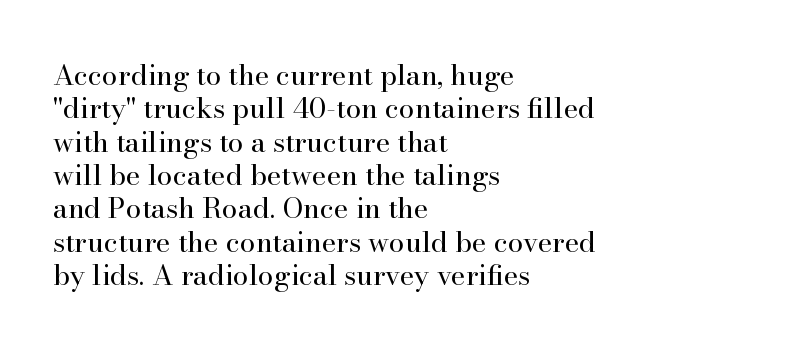
{"serif": "yes", "italic": "no", "bold": "no", "weight": "regular", "width": "normal", "stroke_contrast": "high", "x_height": "small", "monospaced": "no", "underline": "no", "align": "left", "line_spacing_ratio": 1.19, "letter_spacing": "normal", "letter_spacing_em": 0.0, "glyph_px": 28}
